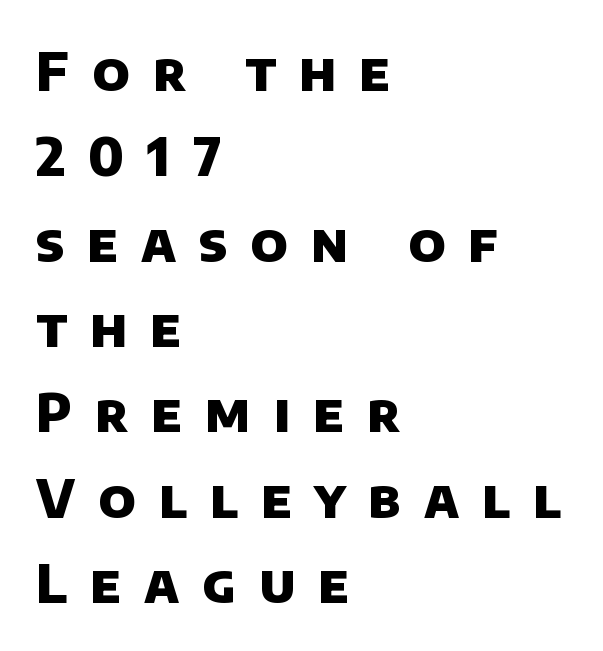
Q: Is the text bold? A: Yes.
Q: Is the typeface a serif or a sans-serif typeface? A: Sans-serif.
Q: Is the text underlined? A: No.
Q: How is the paragraph aligned? A: Left-aligned.
Q: Is the spacing between letters normal or unusually wide? A: Unusually wide.
Q: Is the spacing between lines tight, normal or loose? A: Normal.
Q: Width (condensed, normal, or wide)? A: Normal.
Q: Stroke contrast? A: Low.
Q: x-height? A: Large.
Q: Monospaced? A: No.
